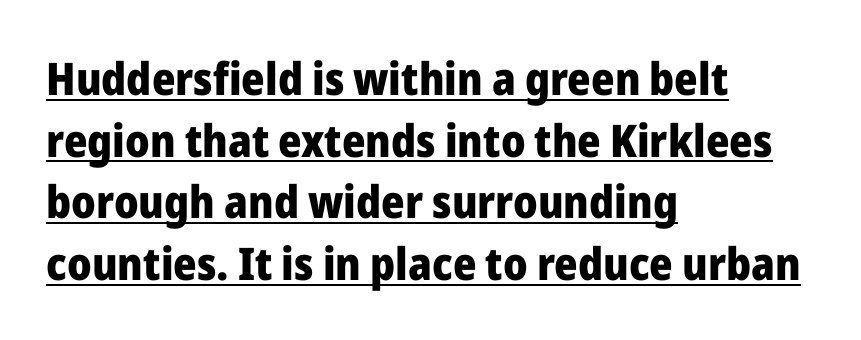
Q: Is the text bold? A: Yes.
Q: Is the text italic (slanted)? A: No, it is upright.
Q: Is the typeface a serif or a sans-serif typeface? A: Sans-serif.
Q: Is the text underlined? A: Yes.
Q: How is the paragraph aligned? A: Left-aligned.
Q: Is the spacing between letters normal or unusually wide? A: Normal.
Q: Is the spacing between lines tight, normal or loose? A: Normal.
Q: Width (condensed, normal, or wide)? A: Normal.
Q: Stroke contrast? A: Low.
Q: x-height? A: Medium.
Q: Monospaced? A: No.
